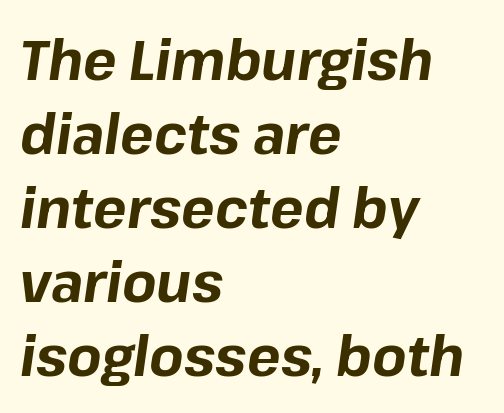
The image shows 56 px bold type, italic (leaning right); set left-aligned, normal line spacing (1.32x), normal letter spacing, not underlined; low stroke contrast and a medium x-height.
